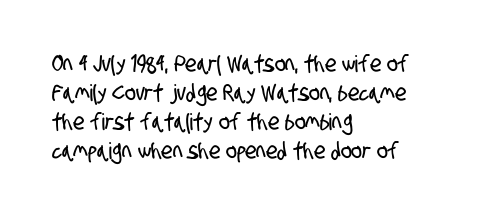
Glyph-to-glyph distance matches everyday printed text. Short and long lines alike share a common starting point at left. Check the space under the baseline: it is left empty. These lines sit exactly where default settings would place them.
